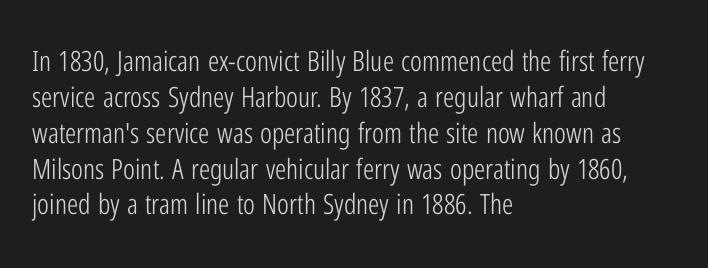
The passage shown is typeset with a sans-serif family. You could call the tracking neutral — neither tight nor loose. Varying glyph widths throughout — classic text-font behaviour. Italic? Not at all — the glyphs are vertical.
